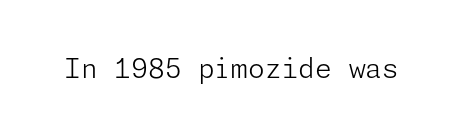
Q: Is the text bold? A: No.
Q: Is the text italic (slanted)? A: No, it is upright.
Q: Is the text underlined? A: No.
Q: Is the spacing between letters normal or unusually wide? A: Normal.
